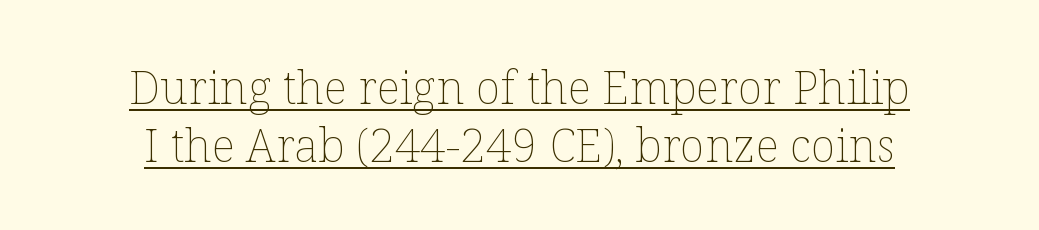
The image shows 46 px thin type, upright; set centered, normal line spacing (1.26x), normal letter spacing, underlined; low stroke contrast and a medium x-height.
